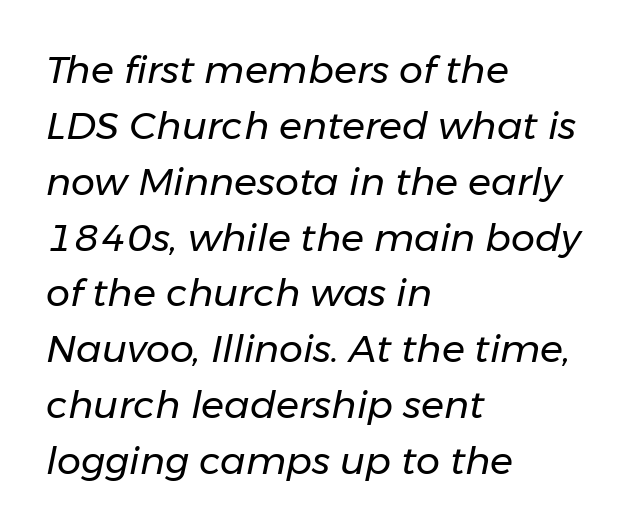
The image shows 38 px regular-weight type, italic (leaning right); set left-aligned, normal line spacing (1.47x), normal letter spacing, not underlined; low stroke contrast and a medium x-height.
